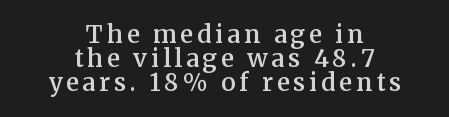
{"italic": "no", "bold": "semi", "underline": "no", "align": "center", "line_spacing": "tight", "line_spacing_ratio": 0.99, "glyph_px": 24}
